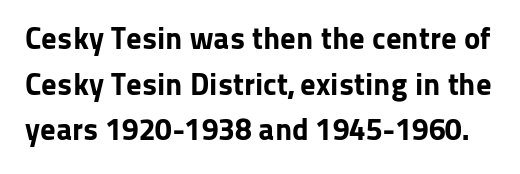
Check under the words: just untouched page. Spacing verdict: proportional, widths tailored to each character. Typographic density is high because the face is bold. Font category for this specimen: sans-serif. The designer left line spacing at the default.
